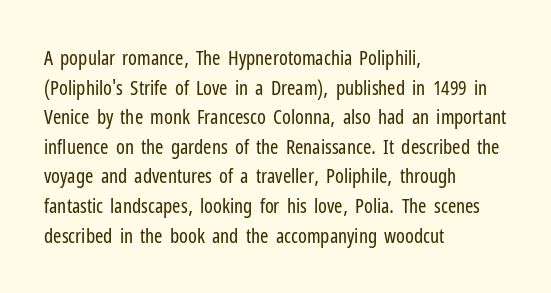
The image shows 20 px text type, upright; set left-aligned, normal line spacing (1.48x), normal letter spacing, not underlined.
